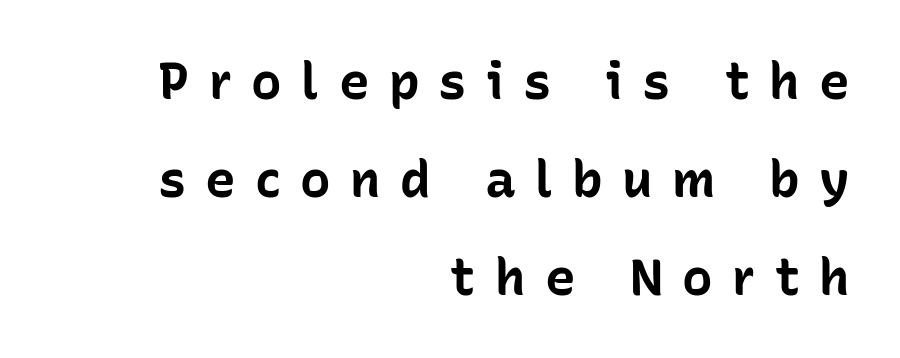
Type without underlining. Horizontal alignment here is rightward, an uncommon choice for prose. Proportional: the letters do not fall into vertical columns. The glyphs in this specimen are sans serif.
